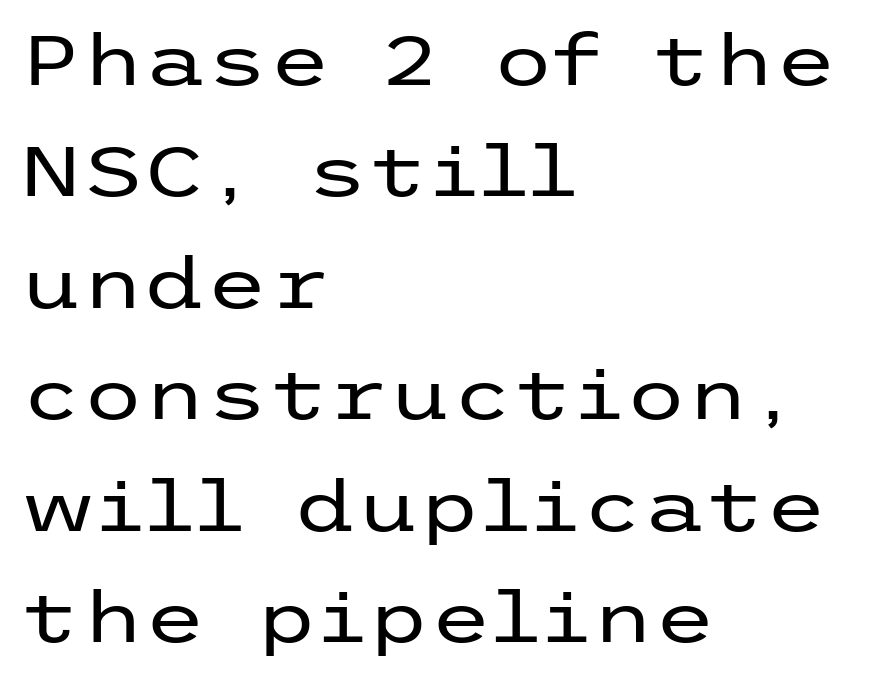
The image shows 71 px regular-weight, wide sans-serif type, upright; set left-aligned, normal line spacing (1.57x), normal letter spacing, not underlined; low stroke contrast and a medium x-height.
